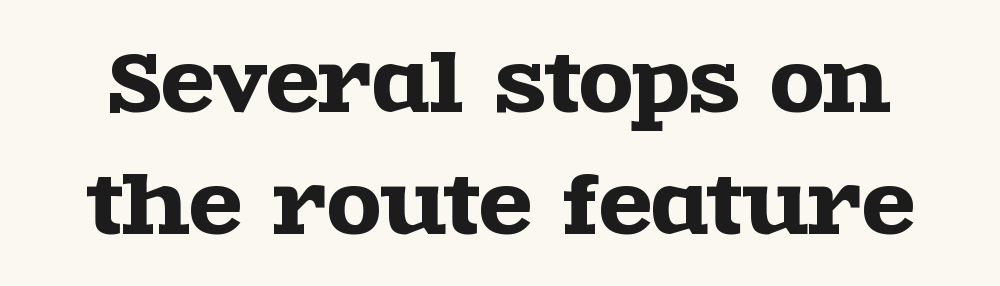
Q: Is the text italic (slanted)? A: No, it is upright.
Q: Is the typeface a serif or a sans-serif typeface? A: Serif.
Q: Is the text underlined? A: No.
Q: Is the spacing between letters normal or unusually wide? A: Normal.
Q: Is the spacing between lines tight, normal or loose? A: Normal.
Q: Width (condensed, normal, or wide)? A: Wide.
Q: x-height? A: Large.
Q: Monospaced? A: No.
